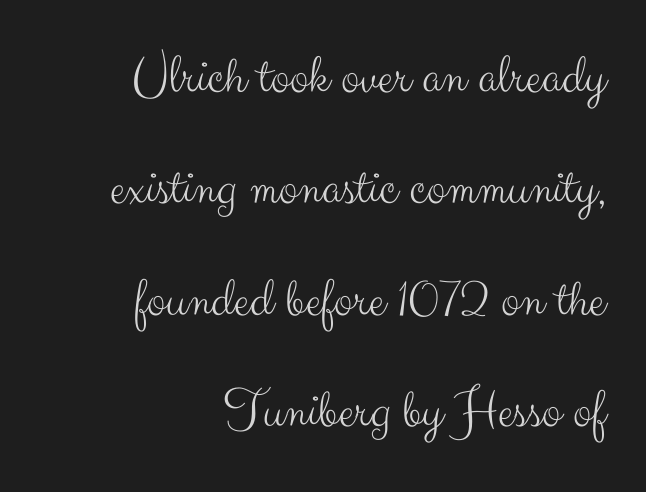
{"serif": "no", "bold": "no", "weight": "light", "width": "normal", "stroke_contrast": "medium", "x_height": "small", "monospaced": "no", "underline": "no", "align": "right", "line_spacing": "loose", "line_spacing_ratio": 1.99, "letter_spacing": "normal", "letter_spacing_em": 0.0, "glyph_px": 56}
